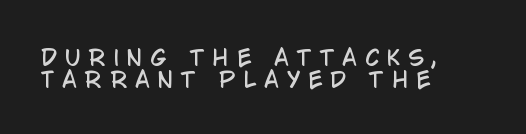
Q: Is the text italic (slanted)? A: No, it is upright.
Q: Is the text underlined? A: No.
Q: How is the paragraph aligned? A: Left-aligned.
Q: Is the spacing between letters normal or unusually wide? A: Unusually wide.
Q: Is the spacing between lines tight, normal or loose? A: Tight.
